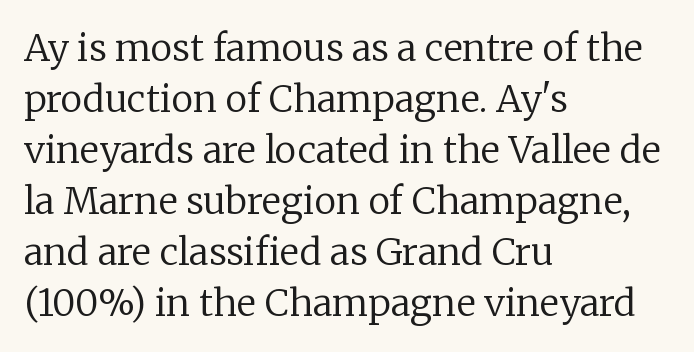
Q: Is the text bold? A: No.
Q: Is the text italic (slanted)? A: No, it is upright.
Q: Is the typeface a serif or a sans-serif typeface? A: Serif.
Q: Is the text underlined? A: No.
Q: How is the paragraph aligned? A: Left-aligned.
Q: Is the spacing between letters normal or unusually wide? A: Normal.
Q: Is the spacing between lines tight, normal or loose? A: Normal.
Q: Width (condensed, normal, or wide)? A: Normal.
Q: Stroke contrast? A: Low.
Q: x-height? A: Medium.
Q: Monospaced? A: No.
